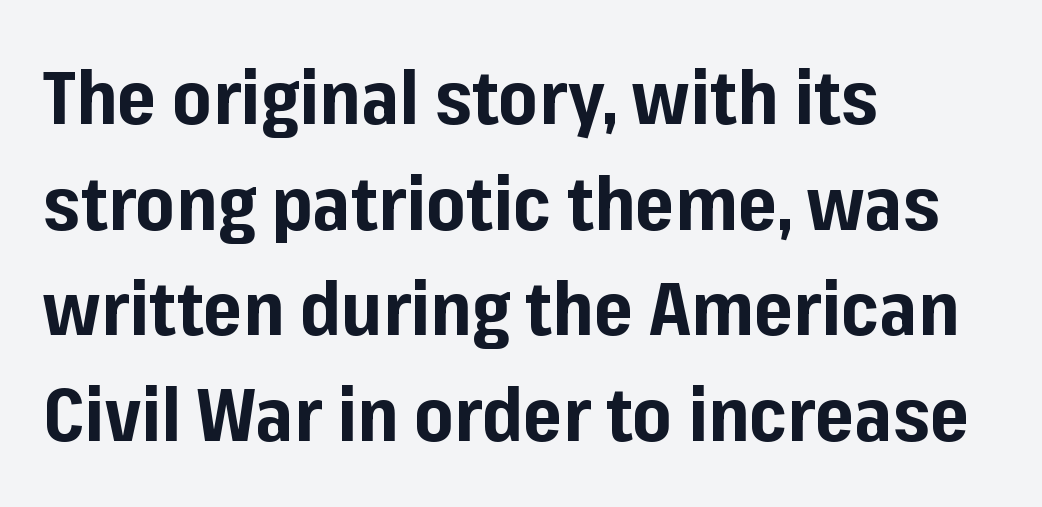
Descender tails drop into unmarked territory. Students, note that the glyphs here touch the page at normal intervals. Notice how thick the strokes are: this is what a full bold looks like. Notice how the stems are strictly vertical — no italics here. The rag falls on the right side of this text block.
